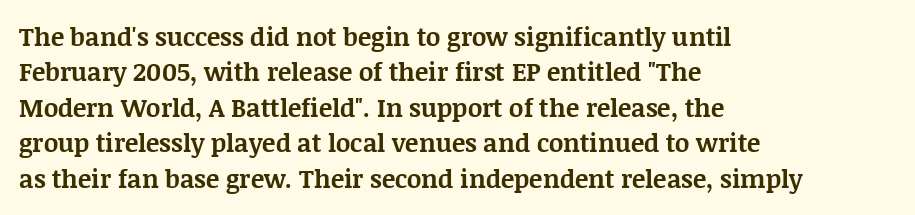
The strokes are fattened all the way to bold. Does the copy run flush right? No — it runs flush left. The face used here is rendered with its standard letterfit. Does the leading feel generous? No, just average. The typography opts for an upright posture over an oblique one.
